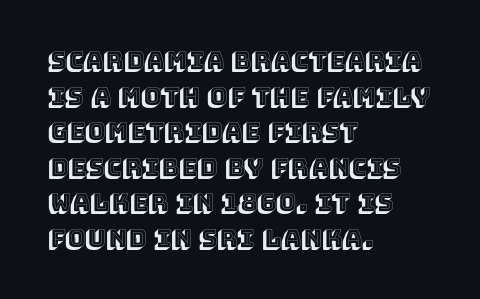
Q: Is the text italic (slanted)? A: No, it is upright.
Q: Is the text underlined? A: No.
Q: How is the paragraph aligned? A: Left-aligned.
Q: Is the spacing between letters normal or unusually wide? A: Normal.
Q: Is the spacing between lines tight, normal or loose? A: Normal.
